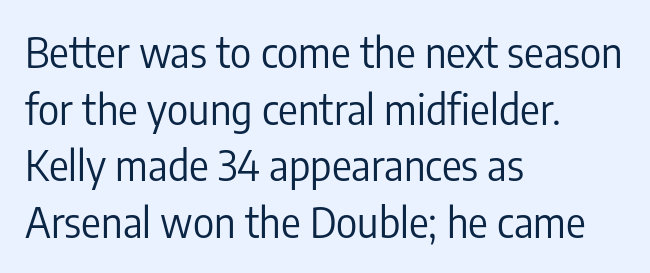
This rendering features lettering with no underline. Spacing between characters is what you'd get straight out of the box. In terms of posture, this sample is upright. The typesetter chose a ragged-right arrangement here. Letterform terminals end flat and unadorned throughout the passage.
